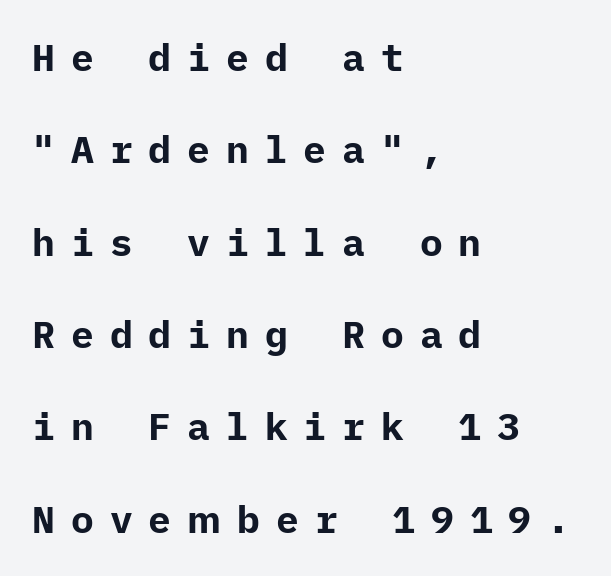
The image shows 38 px bold sans-serif type, upright; set left-aligned, loose line spacing (2.43x), unusually wide letter spacing (+0.42 em), not underlined; low stroke contrast and a medium x-height.
